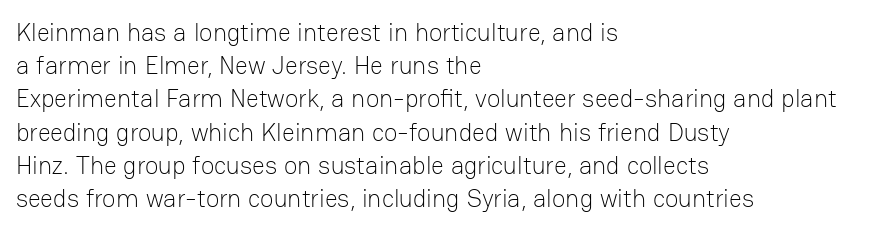
The image shows 25 px text type, upright; set left-aligned, normal line spacing (1.33x), normal letter spacing, not underlined.
